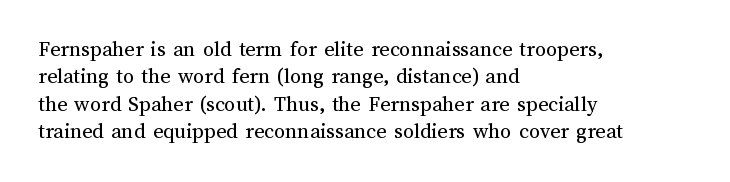
Q: Is the text bold? A: No.
Q: Is the text italic (slanted)? A: No, it is upright.
Q: Is the text underlined? A: No.
Q: How is the paragraph aligned? A: Left-aligned.
Q: Is the spacing between letters normal or unusually wide? A: Normal.
Q: Is the spacing between lines tight, normal or loose? A: Normal.
